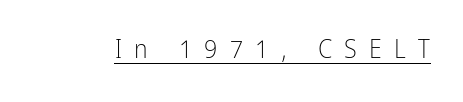
The lettering is marked with a stroke running underneath it. The lettering stays uniformly vertical, giving the passage a roman look. The face used here is rendered with a markedly widened letterfit. Stem width sits at or under what a default text font uses.
